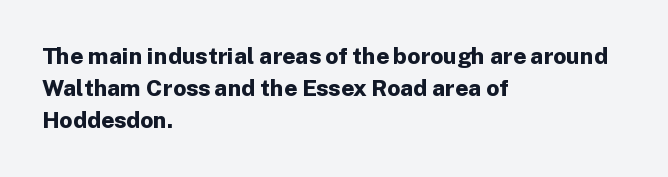
Q: Is the text bold? A: Yes.
Q: Is the text italic (slanted)? A: No, it is upright.
Q: Is the text underlined? A: No.
Q: How is the paragraph aligned? A: Left-aligned.
Q: Is the spacing between letters normal or unusually wide? A: Normal.
Q: Is the spacing between lines tight, normal or loose? A: Normal.
